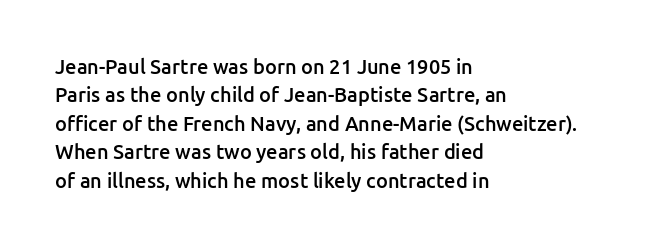
{"italic": "no", "bold": "semi", "underline": "no", "align": "left", "line_spacing": "normal", "line_spacing_ratio": 1.42, "letter_spacing": "normal", "letter_spacing_em": 0.0, "glyph_px": 20}
